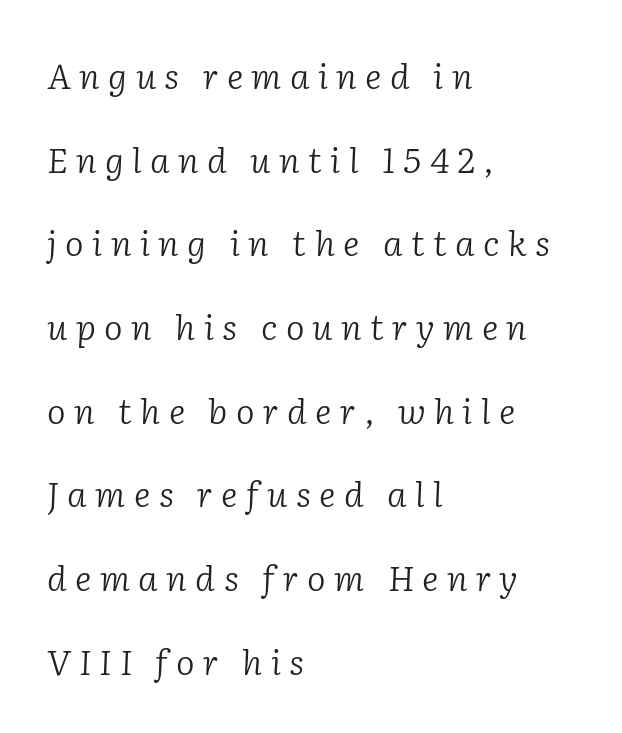
{"serif": "yes", "italic": "yes", "lean": "right", "slant_degrees": 2, "bold": "no", "weight": "light", "width": "normal", "stroke_contrast": "low", "x_height": "medium", "monospaced": "no", "underline": "no", "align": "left", "line_spacing": "loose", "line_spacing_ratio": 2.39, "letter_spacing": "wide", "letter_spacing_em": 0.24, "glyph_px": 35}
